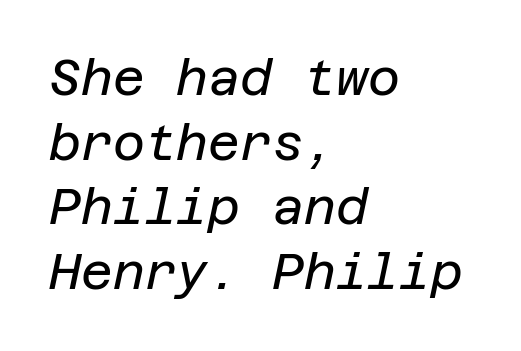
Q: Is the text bold? A: No.
Q: Is the text italic (slanted)? A: Yes, it leans right by about 12 degrees.
Q: Is the text underlined? A: No.
Q: How is the paragraph aligned? A: Left-aligned.
Q: Is the spacing between letters normal or unusually wide? A: Normal.
Q: Is the spacing between lines tight, normal or loose? A: Normal.
Q: Width (condensed, normal, or wide)? A: Normal.
Q: Stroke contrast? A: Low.
Q: x-height? A: Large.
